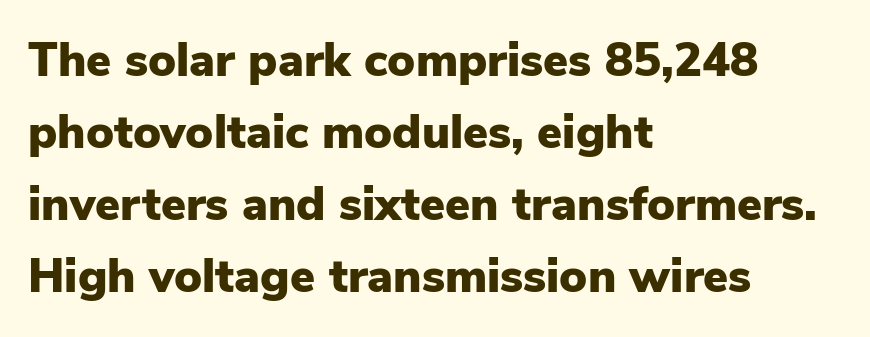
{"serif": "no", "italic": "no", "bold": "yes", "weight": "heavy", "width": "normal", "stroke_contrast": "low", "x_height": "medium", "monospaced": "no", "underline": "no", "align": "left", "line_spacing": "normal", "line_spacing_ratio": 1.53, "letter_spacing": "normal", "letter_spacing_em": 0.0, "glyph_px": 47}
